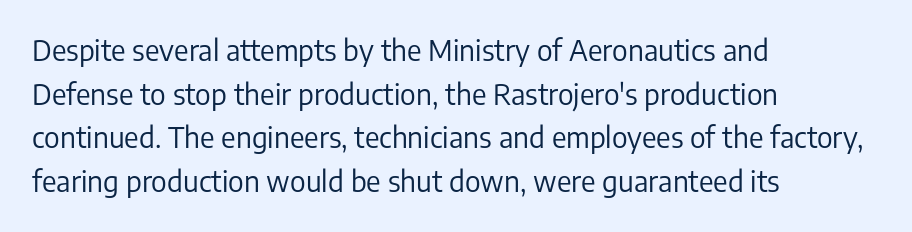
{"serif": "no", "italic": "no", "bold": "no", "weight": "regular", "width": "normal", "stroke_contrast": "low", "x_height": "medium", "monospaced": "no", "underline": "no", "align": "left", "line_spacing": "normal", "line_spacing_ratio": 1.56, "letter_spacing": "normal", "letter_spacing_em": 0.0, "glyph_px": 28}
